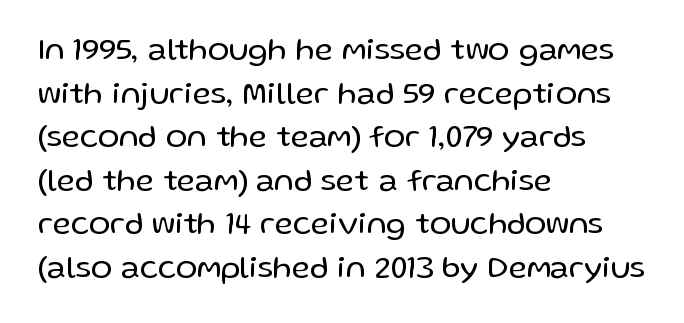
Q: Is the text bold? A: No.
Q: Is the text italic (slanted)? A: No, it is upright.
Q: Is the typeface a serif or a sans-serif typeface? A: Sans-serif.
Q: Is the text underlined? A: No.
Q: How is the paragraph aligned? A: Left-aligned.
Q: Is the spacing between letters normal or unusually wide? A: Normal.
Q: Is the spacing between lines tight, normal or loose? A: Normal.
Q: Width (condensed, normal, or wide)? A: Normal.
Q: Stroke contrast? A: Low.
Q: x-height? A: Medium.
Q: Monospaced? A: No.
